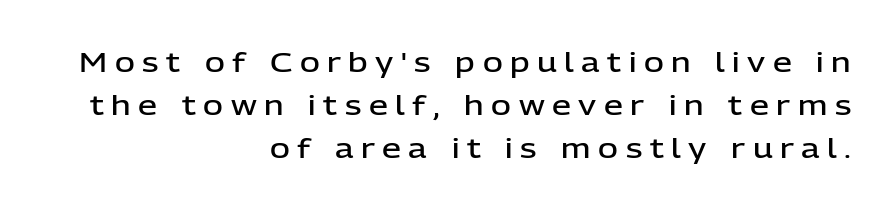
{"italic": "no", "bold": "semi", "underline": "no", "align": "right", "line_spacing": "normal", "line_spacing_ratio": 1.6, "letter_spacing": "wide", "letter_spacing_em": 0.28, "glyph_px": 27}
